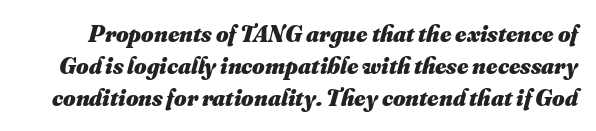
The sample has been set heavy, in full bold. Does the leading feel generous? No, just average. Decoration check: the copy has no underline. Caption: standard tracking, unaltered.
